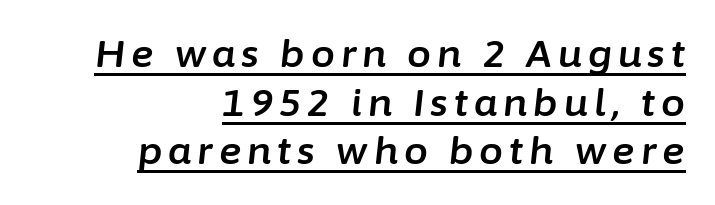
{"italic": "yes", "lean": "right", "slant_degrees": 6, "width": "normal", "stroke_contrast": "low", "x_height": "medium", "monospaced": "no", "underline": "yes", "align": "right", "line_spacing": "normal", "line_spacing_ratio": 1.28, "glyph_px": 38}
